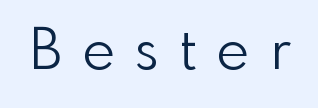
{"serif": "no", "italic": "no", "bold": "no", "weight": "light", "width": "normal", "x_height": "small", "monospaced": "no", "underline": "no", "letter_spacing": "wide", "letter_spacing_em": 0.37, "glyph_px": 56}
